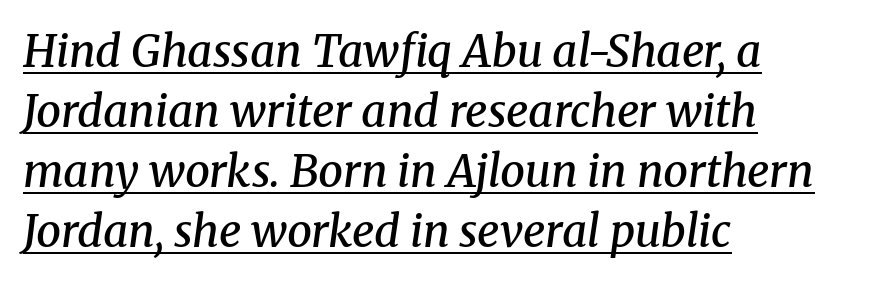
Q: Is the text bold? A: Semi-bold.
Q: Is the text italic (slanted)? A: Yes, it leans right by about 8 degrees.
Q: Is the typeface a serif or a sans-serif typeface? A: Serif.
Q: Is the text underlined? A: Yes.
Q: How is the paragraph aligned? A: Left-aligned.
Q: Is the spacing between letters normal or unusually wide? A: Normal.
Q: Is the spacing between lines tight, normal or loose? A: Normal.
Q: Width (condensed, normal, or wide)? A: Normal.
Q: Stroke contrast? A: Medium.
Q: x-height? A: Medium.
Q: Monospaced? A: No.
